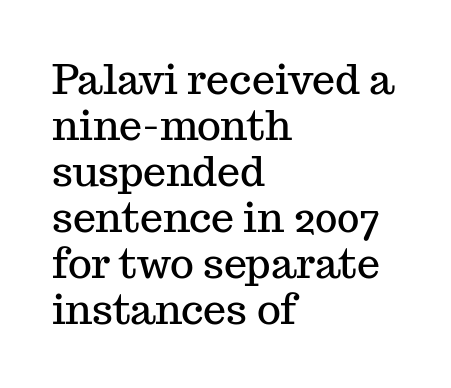
{"serif": "yes", "italic": "no", "width": "normal", "stroke_contrast": "medium", "x_height": "medium", "monospaced": "no", "underline": "no", "align": "left", "line_spacing": "tight", "line_spacing_ratio": 1.12, "letter_spacing": "normal", "letter_spacing_em": 0.0, "glyph_px": 41}
